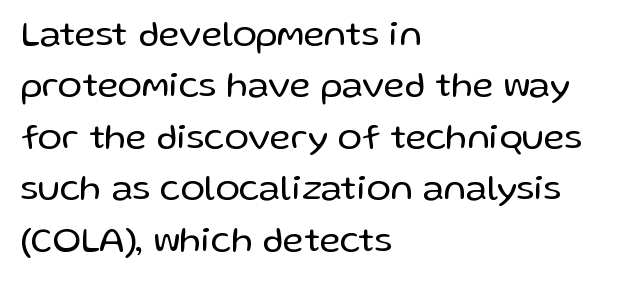
The image shows 36 px regular-weight sans-serif type, upright; set left-aligned, normal line spacing (1.43x), normal letter spacing, not underlined; low stroke contrast and a medium x-height.
